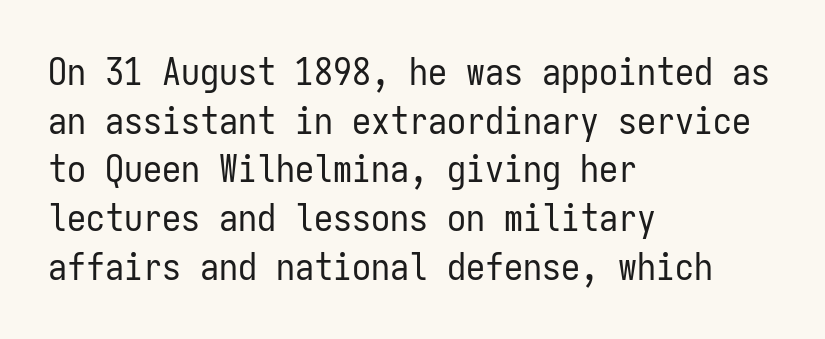
Q: Is the text bold? A: No.
Q: Is the text italic (slanted)? A: No, it is upright.
Q: Is the typeface a serif or a sans-serif typeface? A: Sans-serif.
Q: Is the text underlined? A: No.
Q: How is the paragraph aligned? A: Left-aligned.
Q: Is the spacing between letters normal or unusually wide? A: Normal.
Q: Is the spacing between lines tight, normal or loose? A: Normal.
Q: Width (condensed, normal, or wide)? A: Condensed.
Q: Stroke contrast? A: Low.
Q: x-height? A: Medium.
Q: Monospaced? A: Yes.
